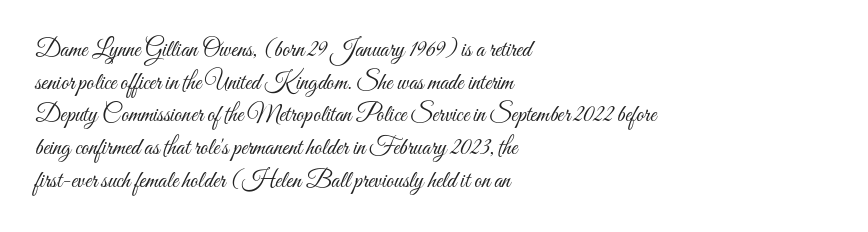
The image shows 24 px text type; set left-aligned, normal line spacing (1.36x), normal letter spacing, not underlined.
